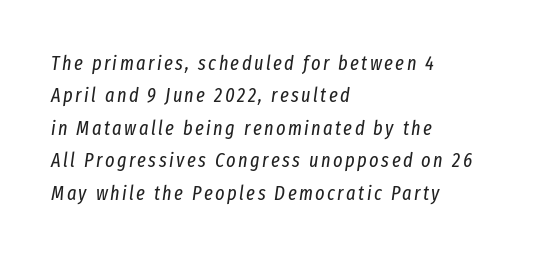
{"italic": "yes", "lean": "right", "slant_degrees": 8, "bold": "no", "underline": "no", "align": "left", "line_spacing": "normal", "line_spacing_ratio": 1.62, "glyph_px": 20}
